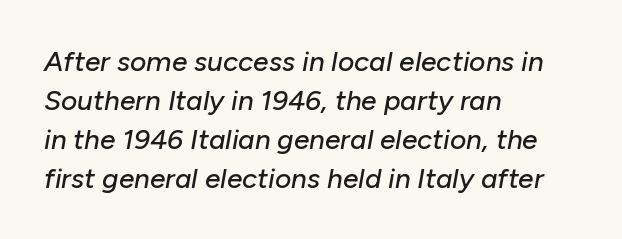
{"italic": "yes", "lean": "right", "slant_degrees": 10, "width": "normal", "stroke_contrast": "low", "x_height": "medium", "monospaced": "no", "underline": "no", "align": "left", "line_spacing": "normal", "line_spacing_ratio": 1.39, "letter_spacing": "normal", "letter_spacing_em": 0.0, "glyph_px": 28}
